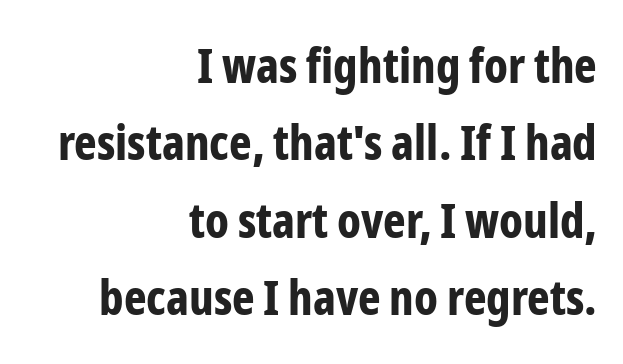
{"serif": "no", "italic": "no", "bold": "yes", "weight": "bold", "width": "condensed", "stroke_contrast": "low", "x_height": "medium", "monospaced": "no", "underline": "no", "align": "right", "line_spacing": "normal", "line_spacing_ratio": 1.61, "letter_spacing": "normal", "letter_spacing_em": 0.0, "glyph_px": 48}
